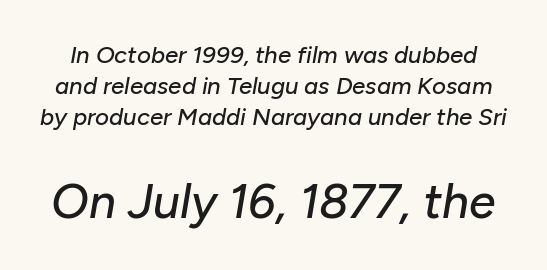
The image shows 48 px text type, italic (leaning right); set normal line spacing (1.3x), normal letter spacing, not underlined; the second (bottom) block is 2.0x larger; low stroke contrast and a medium x-height.
